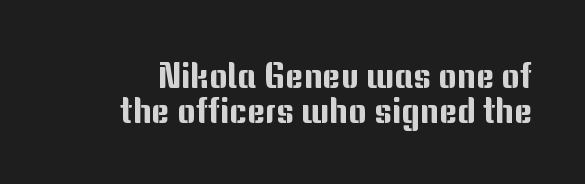
Q: Is the text italic (slanted)? A: No, it is upright.
Q: Is the typeface a serif or a sans-serif typeface? A: Sans-serif.
Q: Is the text underlined? A: No.
Q: Is the spacing between letters normal or unusually wide? A: Normal.
Q: Is the spacing between lines tight, normal or loose? A: Tight.
Q: Width (condensed, normal, or wide)? A: Normal.
Q: Stroke contrast? A: Medium.
Q: x-height? A: Medium.
Q: Monospaced? A: No.
